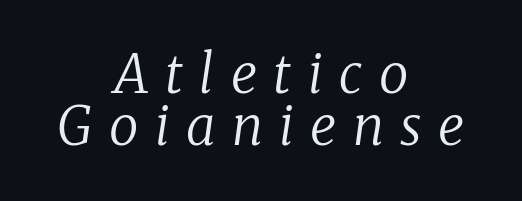
The typeface chosen for these lines features serifs. Looks like regular typesetting: each glyph gets only the width it needs. It's the slanting kind of type. Casual observation: everything's sitting right in the middle. Horizontal bands of white between lines are thin slivers. Tracking value appears strongly positive — letters spread wide.
